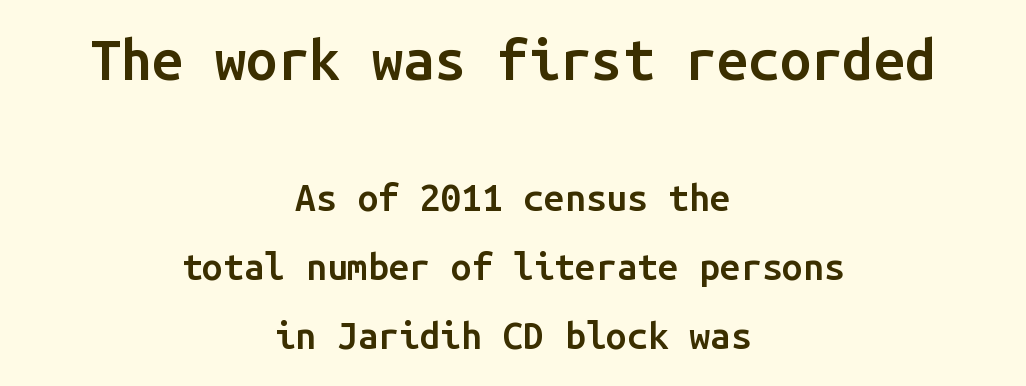
The type family on display is of the sans-serif kind. If you squint, the top block still reads clearly — it's the larger of the two. Compared with an ordinary text face, these strokes are moderately heavier — a semibold. Bare-footed words on every line. Do the characters align in a grid? Yes, the font is monospaced. Every row of glyphs is offset so its center matches the block's center.
